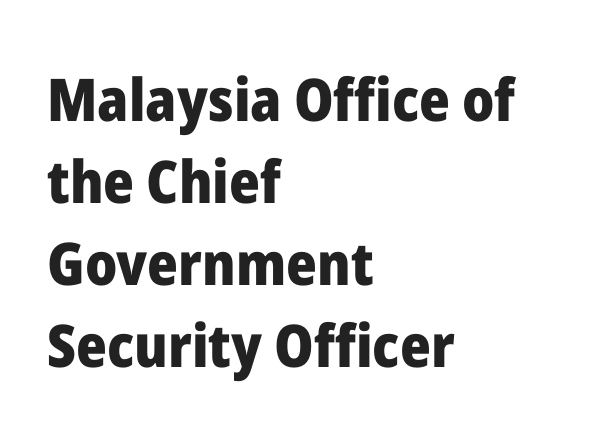
Q: Is the text bold? A: Yes.
Q: Is the text italic (slanted)? A: No, it is upright.
Q: Is the typeface a serif or a sans-serif typeface? A: Sans-serif.
Q: Is the text underlined? A: No.
Q: How is the paragraph aligned? A: Left-aligned.
Q: Is the spacing between letters normal or unusually wide? A: Normal.
Q: Is the spacing between lines tight, normal or loose? A: Normal.
Q: Width (condensed, normal, or wide)? A: Normal.
Q: Stroke contrast? A: Low.
Q: x-height? A: Medium.
Q: Monospaced? A: No.
